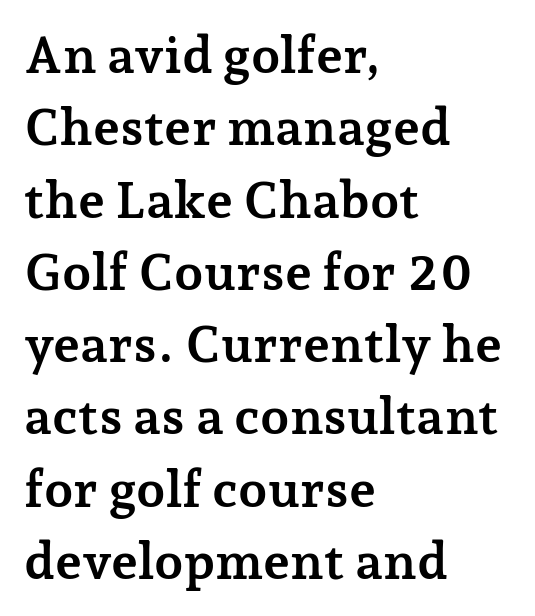
The image shows 52 px semibold serif type, upright; set left-aligned, normal line spacing (1.39x), normal letter spacing, not underlined; low stroke contrast and a medium x-height.
